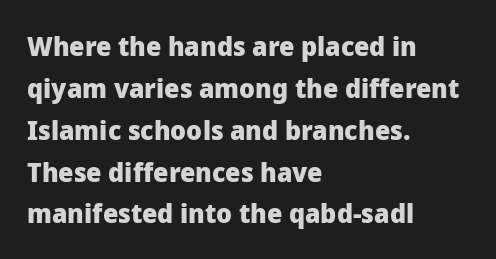
The image shows 27 px bold type, upright; set left-aligned, normal line spacing (1.55x), normal letter spacing, not underlined.
